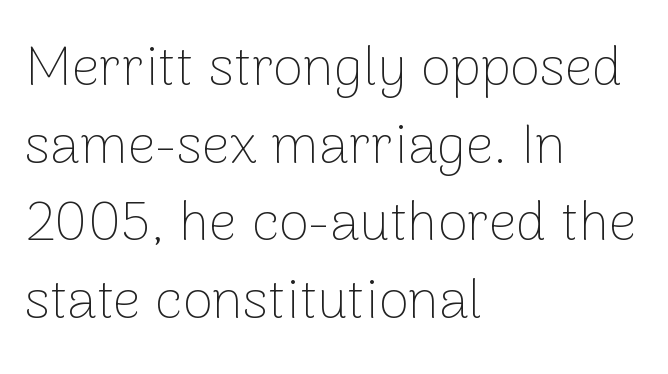
Q: Is the text bold? A: No.
Q: Is the text italic (slanted)? A: No, it is upright.
Q: Is the typeface a serif or a sans-serif typeface? A: Sans-serif.
Q: Is the text underlined? A: No.
Q: How is the paragraph aligned? A: Left-aligned.
Q: Is the spacing between letters normal or unusually wide? A: Normal.
Q: Is the spacing between lines tight, normal or loose? A: Normal.
Q: Width (condensed, normal, or wide)? A: Normal.
Q: Stroke contrast? A: Low.
Q: x-height? A: Medium.
Q: Monospaced? A: No.
